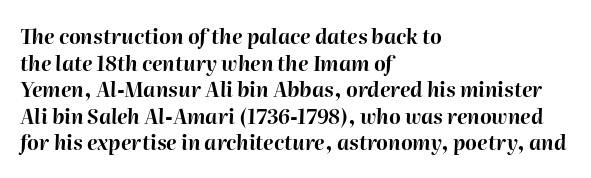
Q: Is the text bold? A: Yes.
Q: Is the text italic (slanted)? A: Yes, it leans right by about 2 degrees.
Q: Is the text underlined? A: No.
Q: How is the paragraph aligned? A: Left-aligned.
Q: Is the spacing between letters normal or unusually wide? A: Normal.
Q: Is the spacing between lines tight, normal or loose? A: Normal.
